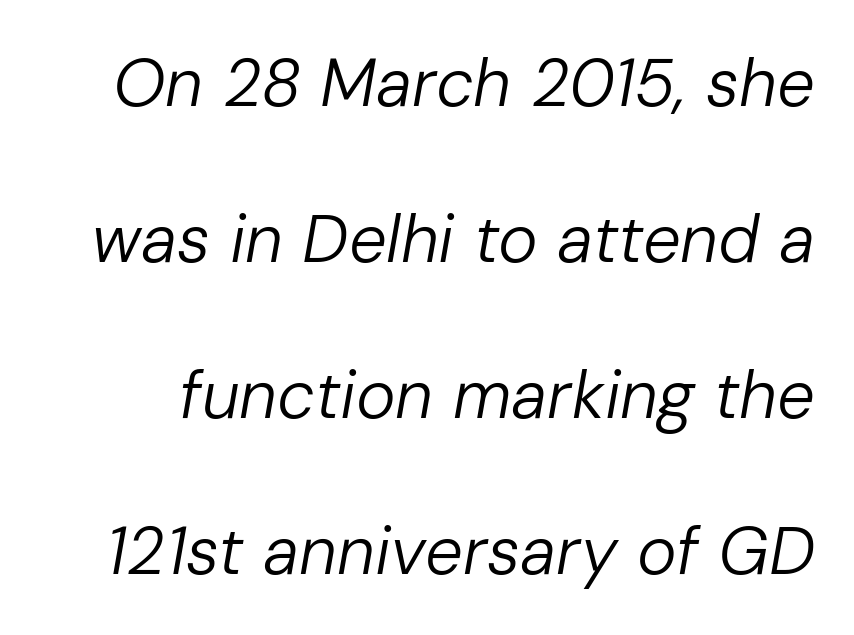
The typography opts for an oblique posture over an upright one. If you measured baseline to baseline, you'd find a long distance. Varying glyph widths throughout — classic text-font behaviour. Standard letterfit; no display-style spreading of the glyphs.
